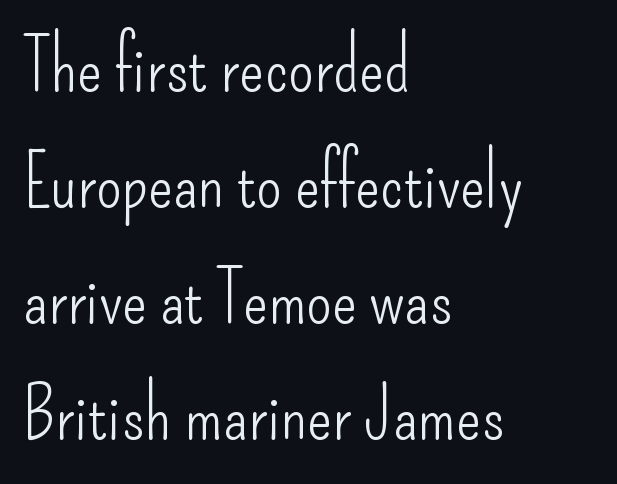
Q: Is the text bold? A: No.
Q: Is the text italic (slanted)? A: No, it is upright.
Q: Is the typeface a serif or a sans-serif typeface? A: Sans-serif.
Q: Is the text underlined? A: No.
Q: How is the paragraph aligned? A: Left-aligned.
Q: Is the spacing between letters normal or unusually wide? A: Normal.
Q: Is the spacing between lines tight, normal or loose? A: Normal.
Q: Width (condensed, normal, or wide)? A: Condensed.
Q: Stroke contrast? A: Low.
Q: x-height? A: Small.
Q: Monospaced? A: No.
